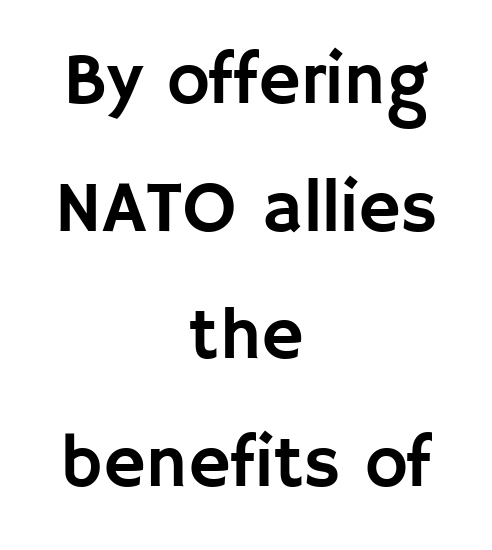
What stands out about the letter spacing? Nothing — it is the standard amount. The face used here is proportionally spaced, like ordinary book or web type. Descenders are the only things crossing below the line. A student would call this center alignment; a typographer would say set centered. Every character sits straight up, as roman type does. Each letter's strokes conclude bluntly, with no projecting serifs.
